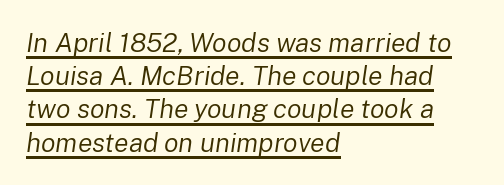
Q: Is the text bold? A: No.
Q: Is the text italic (slanted)? A: Yes, it leans right by about 8 degrees.
Q: Is the text underlined? A: Yes.
Q: How is the paragraph aligned? A: Left-aligned.
Q: Is the spacing between letters normal or unusually wide? A: Normal.
